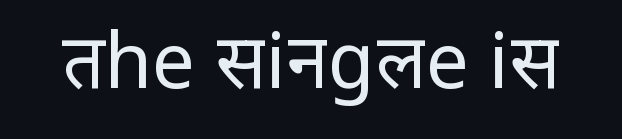
The image shows 76 px regular-weight sans-serif type, upright; set normal letter spacing, not underlined; low stroke contrast and a medium x-height.
